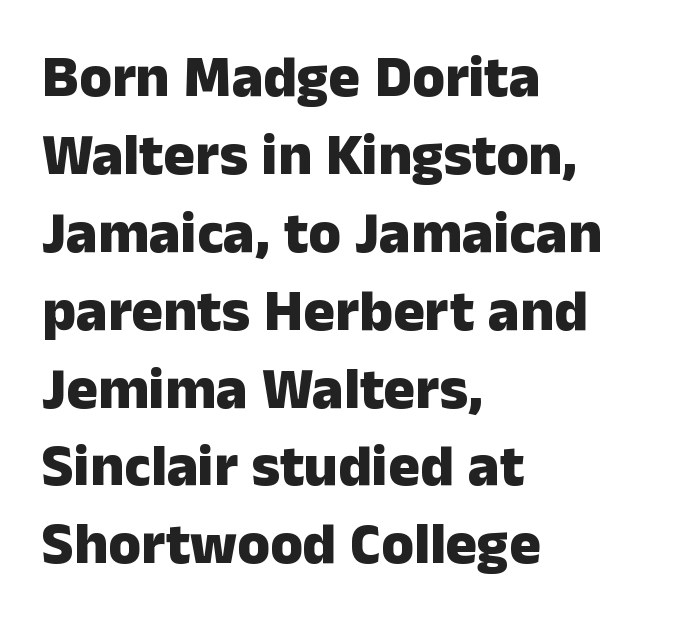
The image shows 59 px heavy sans-serif type, upright; set left-aligned, normal line spacing (1.32x), normal letter spacing, not underlined; low stroke contrast and a medium x-height.
